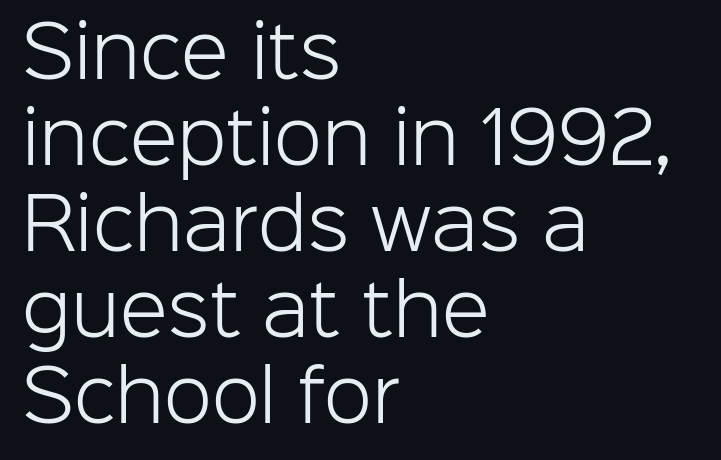
Q: Is the text bold? A: No.
Q: Is the text italic (slanted)? A: No, it is upright.
Q: Is the typeface a serif or a sans-serif typeface? A: Sans-serif.
Q: Is the text underlined? A: No.
Q: How is the paragraph aligned? A: Left-aligned.
Q: Is the spacing between letters normal or unusually wide? A: Normal.
Q: Width (condensed, normal, or wide)? A: Normal.
Q: Stroke contrast? A: Low.
Q: x-height? A: Medium.
Q: Monospaced? A: No.
